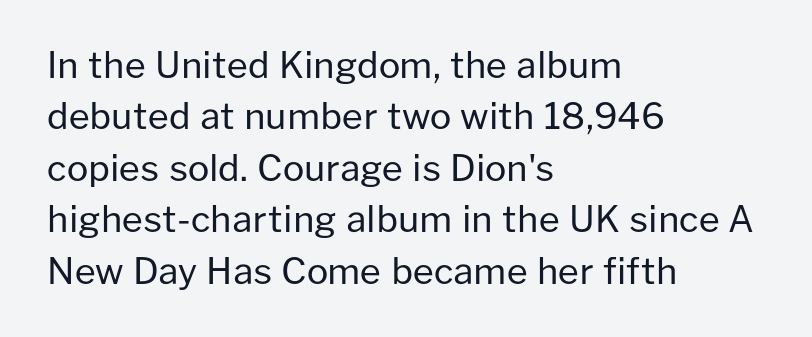
The image shows 36 px regular-weight sans-serif type, upright; set left-aligned, normal line spacing (1.43x), normal letter spacing, not underlined; low stroke contrast and a medium x-height.
